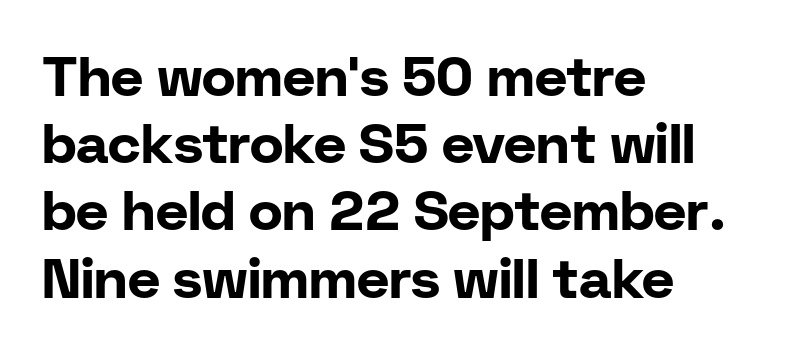
Q: Is the text bold? A: Yes.
Q: Is the text italic (slanted)? A: No, it is upright.
Q: Is the typeface a serif or a sans-serif typeface? A: Sans-serif.
Q: Is the text underlined? A: No.
Q: How is the paragraph aligned? A: Left-aligned.
Q: Is the spacing between letters normal or unusually wide? A: Normal.
Q: Width (condensed, normal, or wide)? A: Normal.
Q: Stroke contrast? A: Low.
Q: x-height? A: Medium.
Q: Monospaced? A: No.
